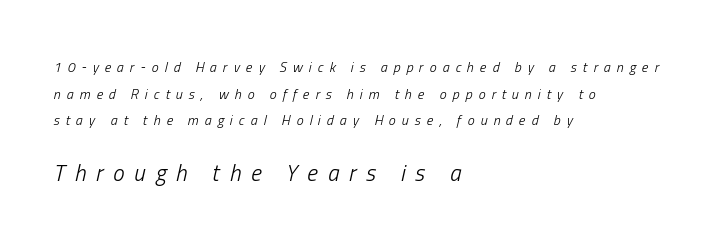
The image shows 23 px text type, italic (leaning right); set left-aligned, loose line spacing (1.9x), unusually wide letter spacing (+0.43 em), not underlined; the second (bottom) block is 1.64x larger.
